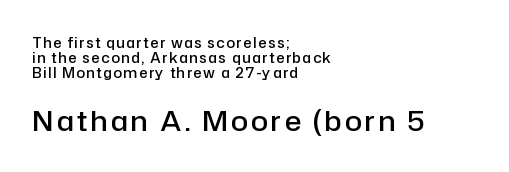
{"serif": "no", "italic": "no", "bold": "semi", "weight": "semibold", "width": "normal", "stroke_contrast": "low", "x_height": "medium", "monospaced": "no", "underline": "no", "align": "left", "line_spacing": "tight", "line_spacing_ratio": 1.08, "larger_block": "second", "size_ratio": 2.0, "glyph_px": 28}
